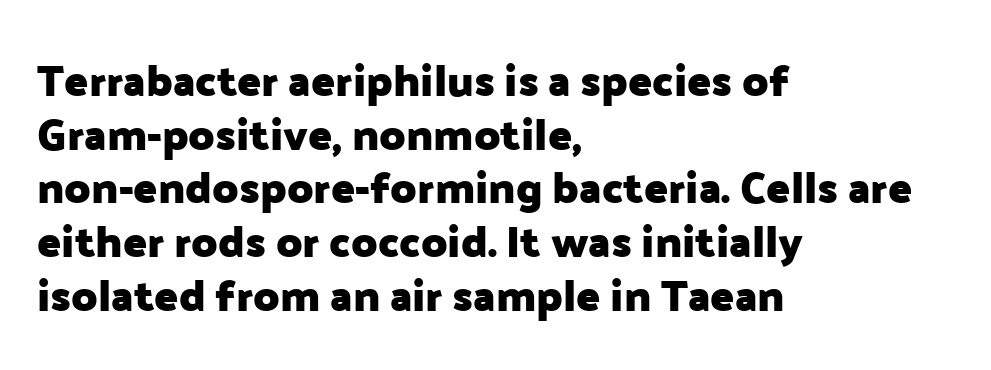
Q: Is the text bold? A: Yes.
Q: Is the text italic (slanted)? A: No, it is upright.
Q: Is the typeface a serif or a sans-serif typeface? A: Sans-serif.
Q: Is the text underlined? A: No.
Q: How is the paragraph aligned? A: Left-aligned.
Q: Is the spacing between letters normal or unusually wide? A: Normal.
Q: Width (condensed, normal, or wide)? A: Normal.
Q: Stroke contrast? A: Low.
Q: x-height? A: Medium.
Q: Monospaced? A: No.
